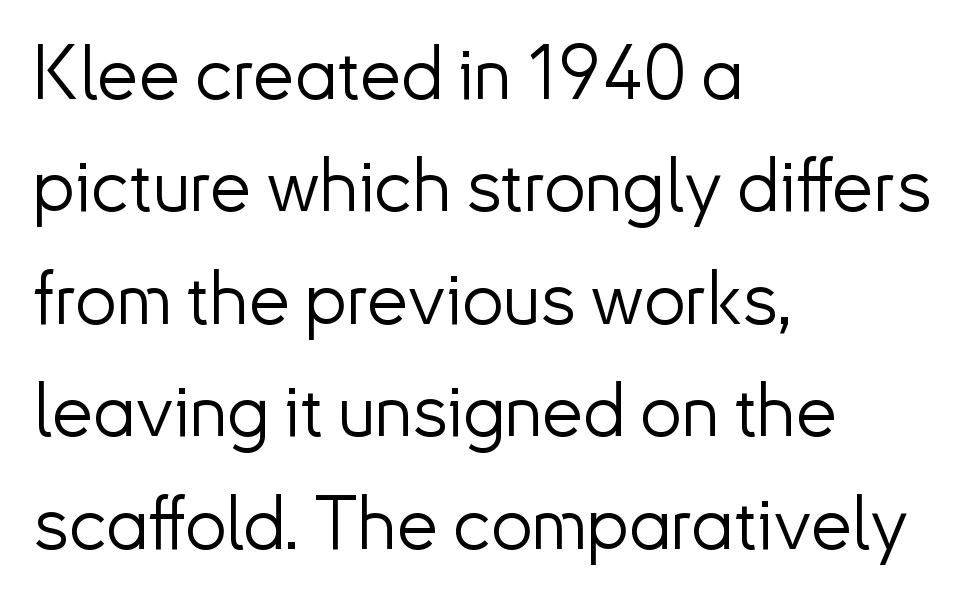
The image shows 74 px light sans-serif type, upright; set left-aligned, normal line spacing (1.52x), normal letter spacing, not underlined; low stroke contrast and a small x-height.
